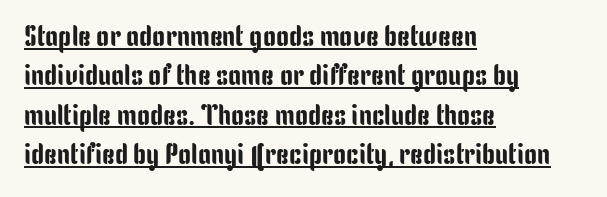
This sample is left-justified, so line endings fall wherever the words run out. The space between consecutive lines is moderate. You could call the tracking neutral — neither tight nor loose. Nope, no serifs anywhere on these letters. The letters stand upright; this is a roman face.
